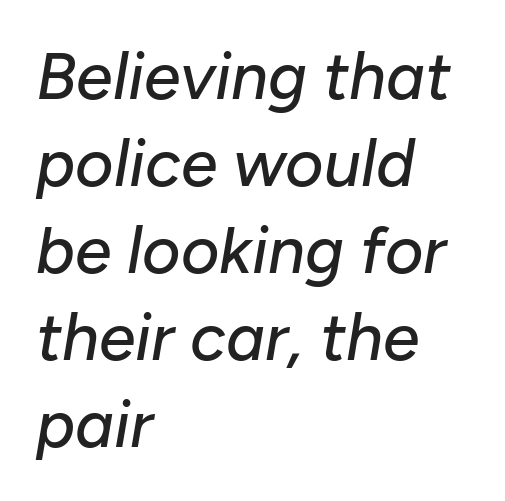
Q: Is the text italic (slanted)? A: Yes, it leans right by about 10 degrees.
Q: Is the text underlined? A: No.
Q: How is the paragraph aligned? A: Left-aligned.
Q: Is the spacing between letters normal or unusually wide? A: Normal.
Q: Is the spacing between lines tight, normal or loose? A: Normal.
Q: Width (condensed, normal, or wide)? A: Normal.
Q: Stroke contrast? A: Low.
Q: x-height? A: Medium.
Q: Monospaced? A: No.
